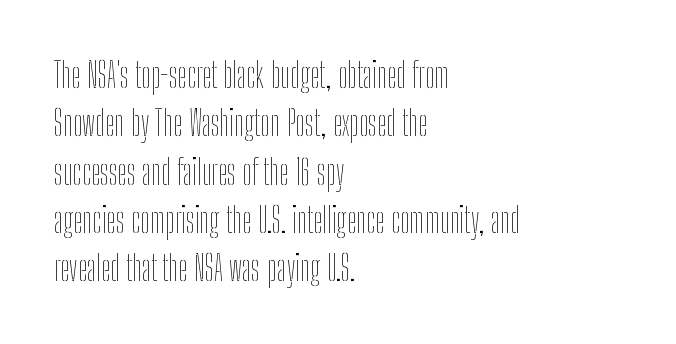
Q: Is the text bold? A: No.
Q: Is the text italic (slanted)? A: No, it is upright.
Q: Is the text underlined? A: No.
Q: How is the paragraph aligned? A: Left-aligned.
Q: Is the spacing between letters normal or unusually wide? A: Normal.
Q: Is the spacing between lines tight, normal or loose? A: Normal.
Q: Width (condensed, normal, or wide)? A: Condensed.
Q: Stroke contrast? A: Low.
Q: x-height? A: Medium.
Q: Monospaced? A: No.
